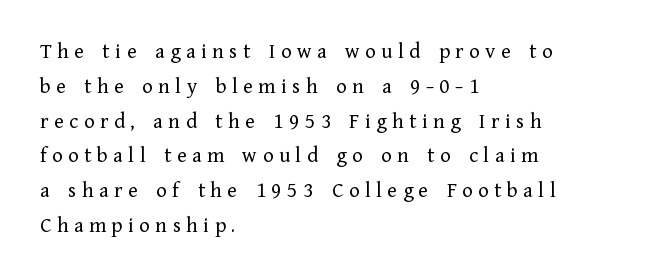
{"italic": "no", "bold": "no", "underline": "no", "align": "left", "line_spacing": "normal", "line_spacing_ratio": 1.58, "letter_spacing": "wide", "letter_spacing_em": 0.25, "glyph_px": 22}
